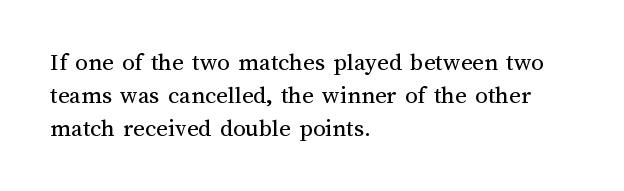
Q: Is the text bold? A: No.
Q: Is the text italic (slanted)? A: No, it is upright.
Q: Is the text underlined? A: No.
Q: How is the paragraph aligned? A: Left-aligned.
Q: Is the spacing between letters normal or unusually wide? A: Normal.
Q: Is the spacing between lines tight, normal or loose? A: Normal.
